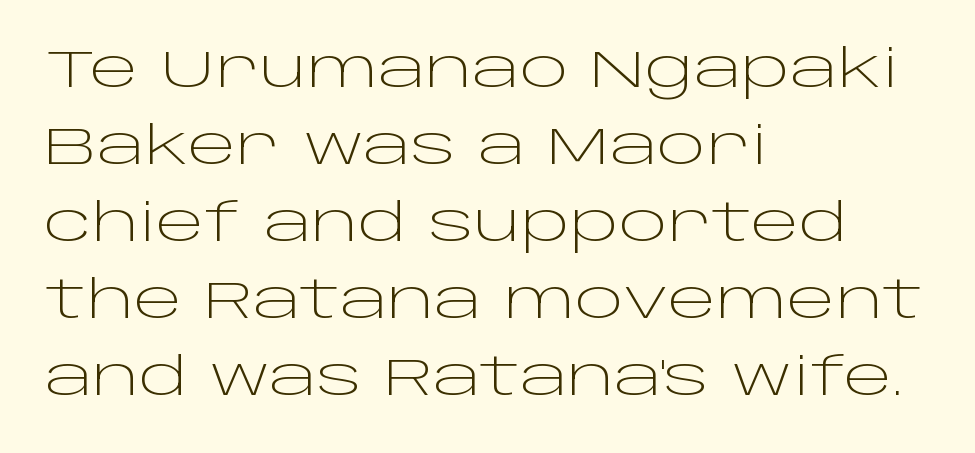
The image shows 52 px light, wide sans-serif type, upright; set left-aligned, normal line spacing (1.48x), normal letter spacing, not underlined; low stroke contrast and a large x-height.
